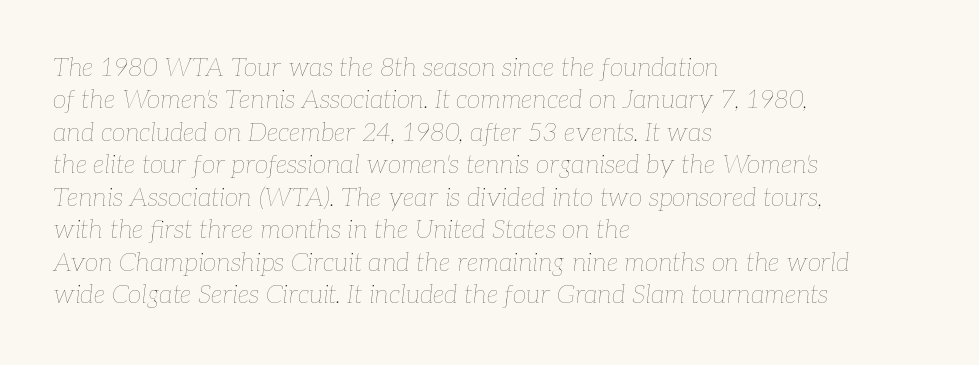
The text carries the slant typical of an italic or oblique font. The baseline area is clear. Tracking here is standard; glyphs follow each other at the usual distance. Stems here are at most as thick as an everyday book face.
